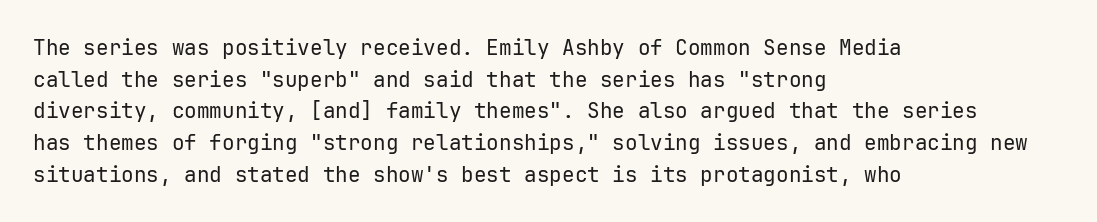
Style check: upright. Leftover space on each line is placed entirely after the last word. The rows are spaced the way most documents space them. The font is comparable to plain body text, perhaps lighter. Honestly, there is no underline to notice here at all. Nobody touched the tracking dial on this one.
